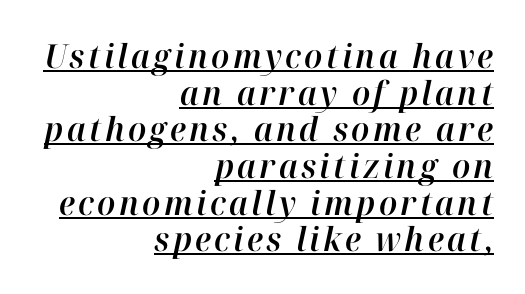
The whole block is typeset with a tilt. The lines in this sample share a right terminus and differ only in where they begin. The letters advance in unequal steps, a hallmark of proportional type. The face used here appears with an underline applied. Is there much room between lines? No — they nearly touch.
